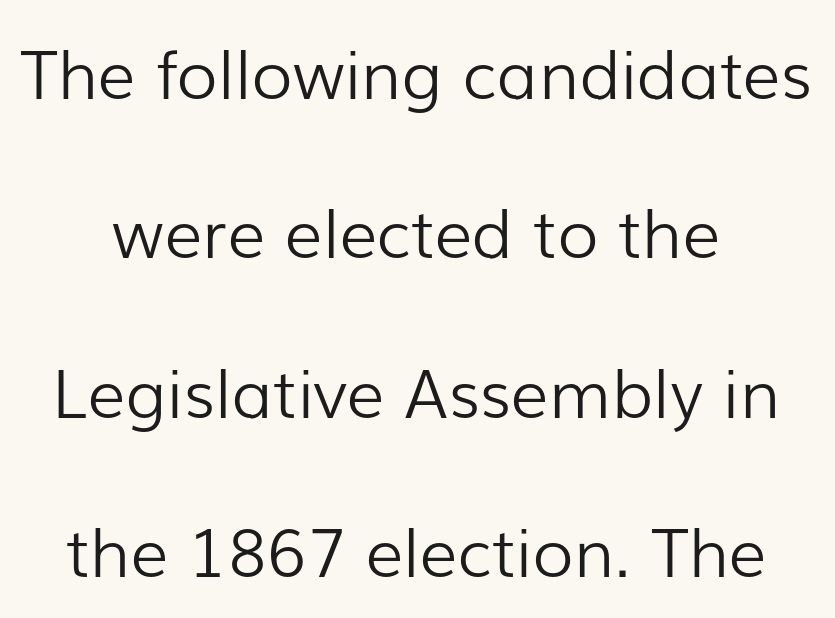
Q: Is the text bold? A: No.
Q: Is the text italic (slanted)? A: No, it is upright.
Q: Is the typeface a serif or a sans-serif typeface? A: Sans-serif.
Q: Is the text underlined? A: No.
Q: How is the paragraph aligned? A: Centered.
Q: Is the spacing between letters normal or unusually wide? A: Normal.
Q: Is the spacing between lines tight, normal or loose? A: Loose.
Q: Width (condensed, normal, or wide)? A: Normal.
Q: Stroke contrast? A: Low.
Q: x-height? A: Medium.
Q: Monospaced? A: No.
